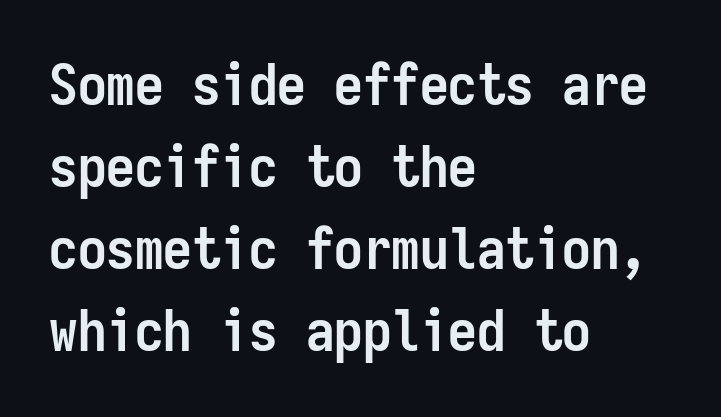
Letterform terminals end flat and unadorned throughout the passage. Rendered with straight, roman letterforms. What stands out about the letter spacing? Nothing — it is the standard amount. Think of a typewriter: that constant character pitch is what you see here. These lines are set flush left with a ragged right edge. A bare baseline throughout the passage.
